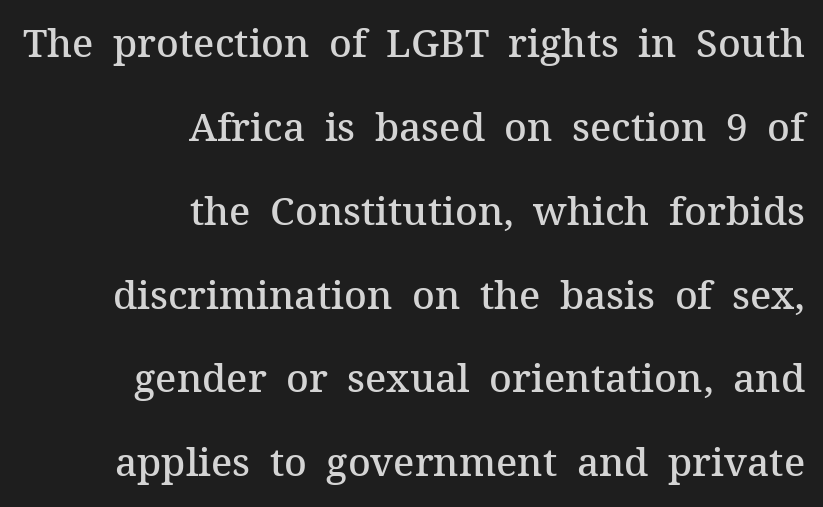
Q: Is the text bold? A: Semi-bold.
Q: Is the text italic (slanted)? A: No, it is upright.
Q: Is the typeface a serif or a sans-serif typeface? A: Serif.
Q: Is the text underlined? A: No.
Q: How is the paragraph aligned? A: Right-aligned.
Q: Is the spacing between letters normal or unusually wide? A: Normal.
Q: Is the spacing between lines tight, normal or loose? A: Loose.
Q: Width (condensed, normal, or wide)? A: Normal.
Q: Stroke contrast? A: Medium.
Q: x-height? A: Medium.
Q: Monospaced? A: No.
